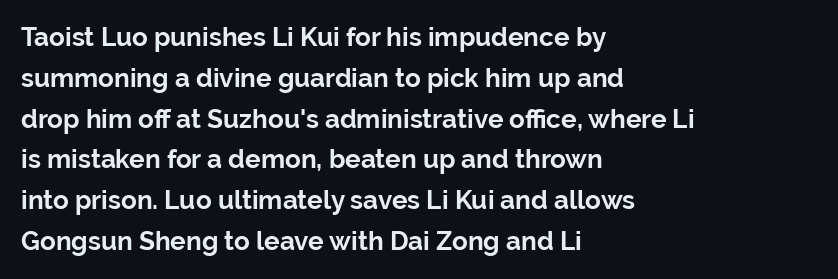
{"italic": "no", "bold": "yes", "underline": "no", "align": "left", "line_spacing": "normal", "line_spacing_ratio": 1.57, "letter_spacing": "normal", "letter_spacing_em": 0.0, "glyph_px": 26}
